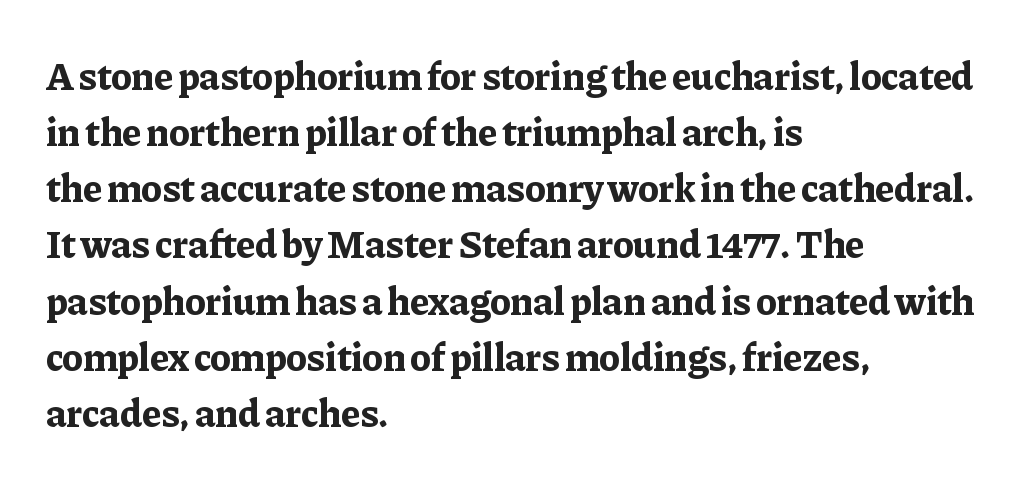
The image shows 39 px bold serif type, upright; set left-aligned, normal line spacing (1.44x), normal letter spacing, not underlined; low stroke contrast and a medium x-height.
